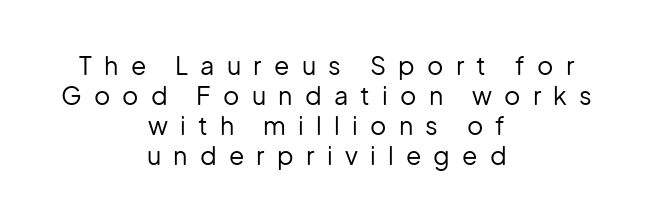
{"italic": "no", "bold": "no", "underline": "no", "align": "center", "line_spacing_ratio": 1.2, "letter_spacing": "wide", "letter_spacing_em": 0.49, "glyph_px": 25}
